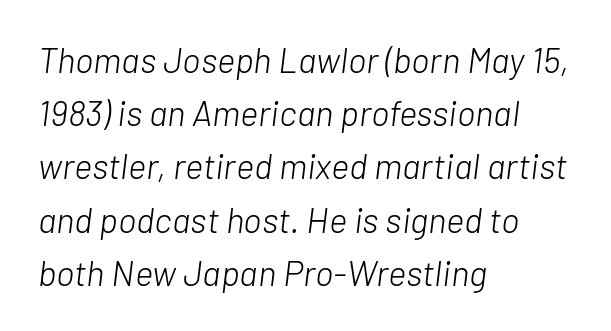
Look at the tracking — it's just the regular setting, nothing added. A typesetter would call this proportional, since set widths differ per character. The passage is arranged the way most books set body copy — flush left. There's an unmistakable incline to the writing here. The line-height multiplier appears to be the usual default.
